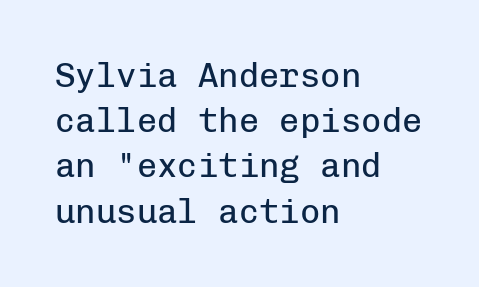
The image shows 34 px regular-weight sans-serif type, upright, monospaced; set left-aligned, normal line spacing (1.33x), normal letter spacing, not underlined; low stroke contrast and a medium x-height.
